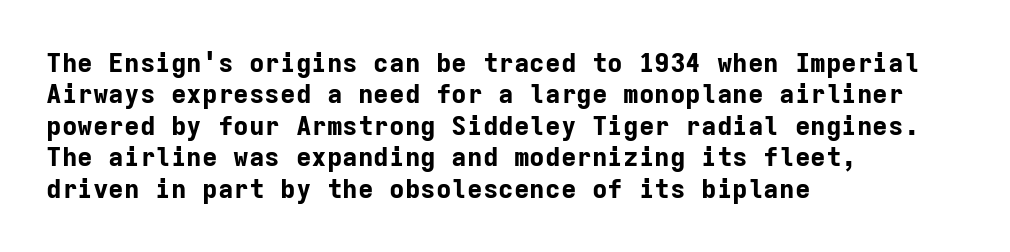
Posture: straight, roman, zero tilt. A student would call this left alignment; a typographer would say flush left, rag right. Rule under the text: the space is simply empty. Between one letter and the next there's only the usual sliver of space. Plenty of ink on the page — the face is bold.
